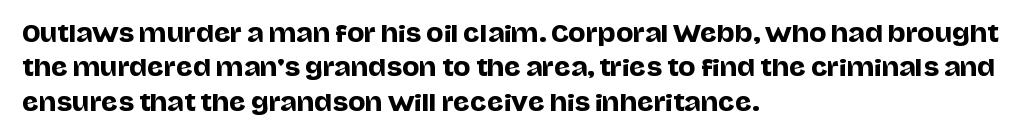
Q: Is the text italic (slanted)? A: No, it is upright.
Q: Is the text underlined? A: No.
Q: How is the paragraph aligned? A: Left-aligned.
Q: Is the spacing between letters normal or unusually wide? A: Normal.
Q: Is the spacing between lines tight, normal or loose? A: Normal.
